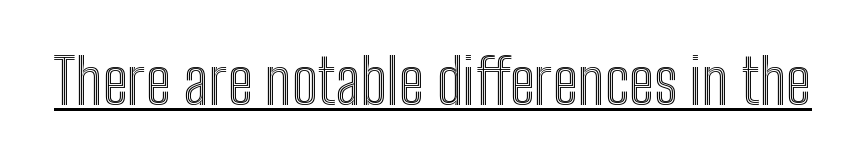
Words appear dense and cohesive because spacing is normal. Is this a fixed-width face? No — the glyphs have proportional, varying widths. The specimen includes a rule beneath the text block's lines. Do the letters lean? They stand straight.
